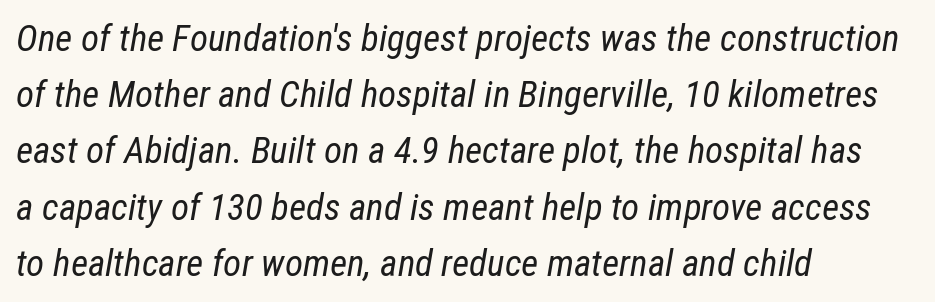
The image shows 37 px regular-weight, condensed type, italic (leaning right); set left-aligned, normal line spacing (1.52x), normal letter spacing, not underlined; low stroke contrast and a medium x-height.
